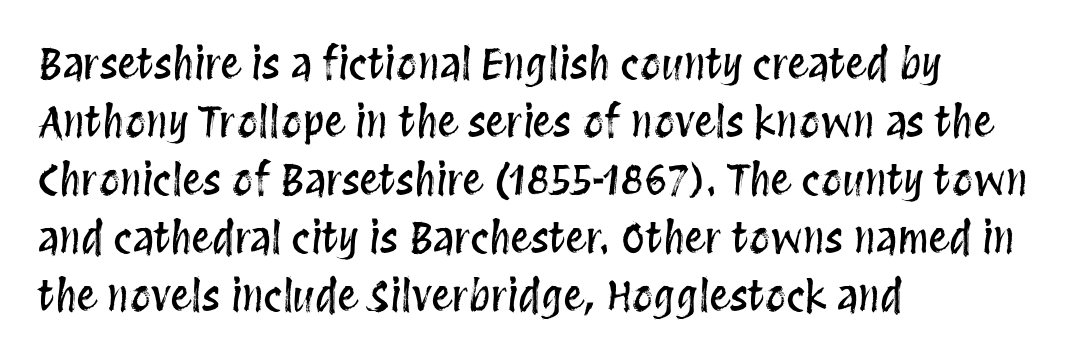
{"italic": "no", "width": "condensed", "stroke_contrast": "medium", "x_height": "large", "monospaced": "no", "underline": "no", "align": "left", "line_spacing": "normal", "line_spacing_ratio": 1.38, "letter_spacing": "normal", "letter_spacing_em": 0.0, "glyph_px": 42}
